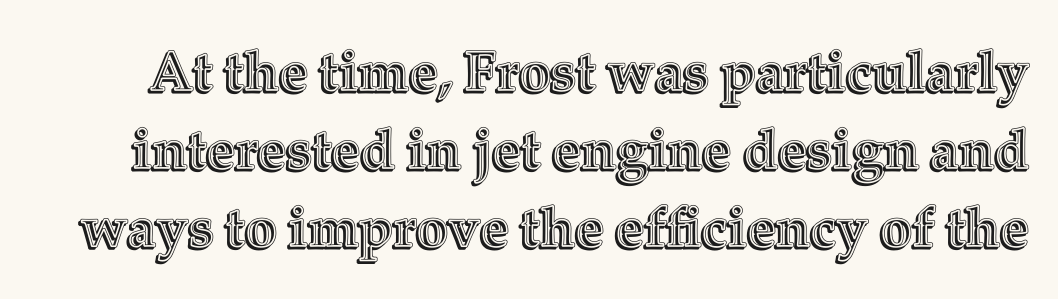
A roman cut, with each character standing at attention. In terms of letterspacing, this is plain default setting. A normal amount of white space separates one row of letters from the next. Check the space under the baseline: it is left empty. These lines are rendered in a variable-pitch font.
